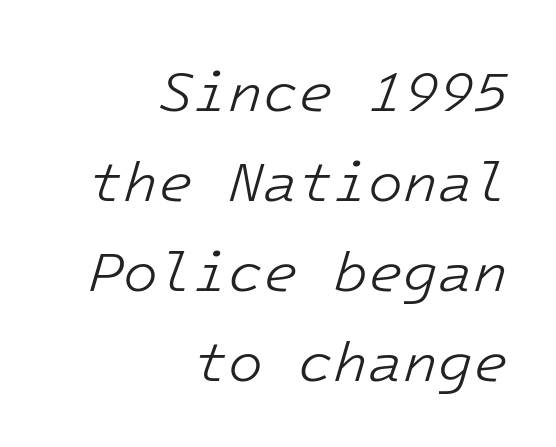
Look at the tracking — it's just the regular setting, nothing added. The font sits on the lighter half of the weight spectrum, regular included. Quick note: underline off. Emphasis-style slanted type is in use. The designer left line spacing at the default. Teacher's note: observe the even right margin — that is flush-right alignment.
